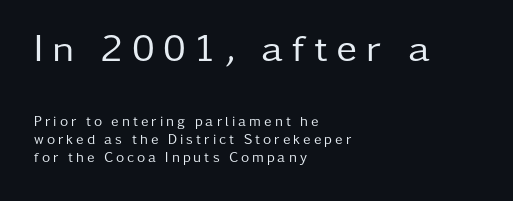
Q: Is the text bold? A: No.
Q: Is the text italic (slanted)? A: No, it is upright.
Q: Is the typeface a serif or a sans-serif typeface? A: Sans-serif.
Q: Is the text underlined? A: No.
Q: How is the paragraph aligned? A: Left-aligned.
Q: Is the spacing between letters normal or unusually wide? A: Unusually wide.
Q: Is the spacing between lines tight, normal or loose? A: Normal.
Q: Which block of text is set in a larger size, the first (top) or the second (bottom)? A: The first (top) one.
Q: Width (condensed, normal, or wide)? A: Normal.
Q: Stroke contrast? A: Low.
Q: x-height? A: Medium.
Q: Monospaced? A: No.
